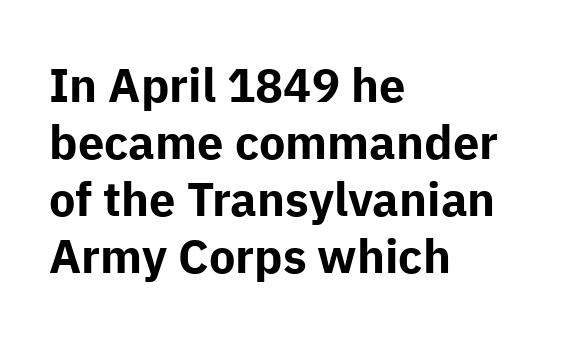
Does the lettering tilt? It doesn't — this is upright. The passage shown has conventional tracking throughout. Look at the stroke-to-counter ratio: heavy, a bold. A typesetter would call this proportional, since set widths differ per character. Type without underlining.
